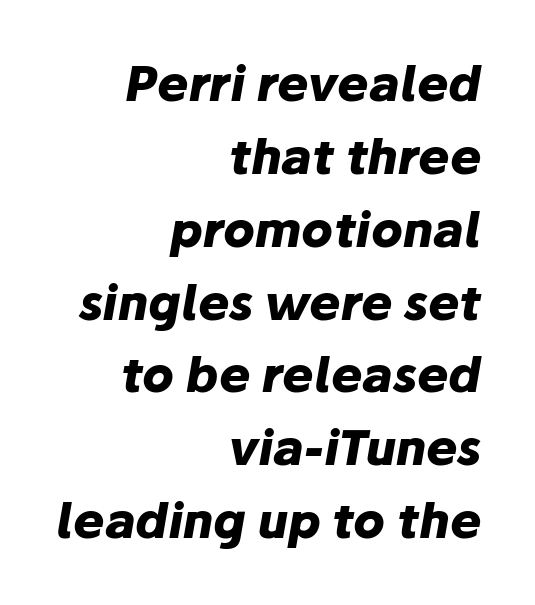
The image shows 47 px heavy type, italic (leaning right); set right-aligned, normal line spacing (1.55x), normal letter spacing, not underlined; low stroke contrast and a medium x-height.
